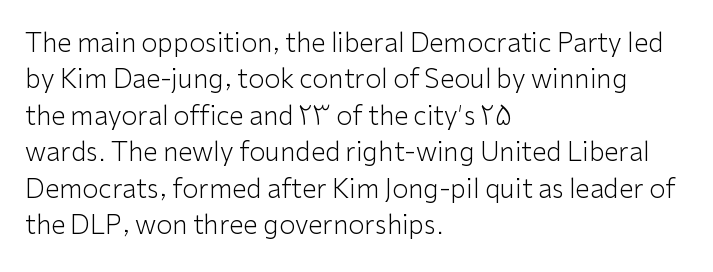
The image shows 26 px text type, upright; set left-aligned, normal line spacing (1.4x), normal letter spacing, not underlined.
